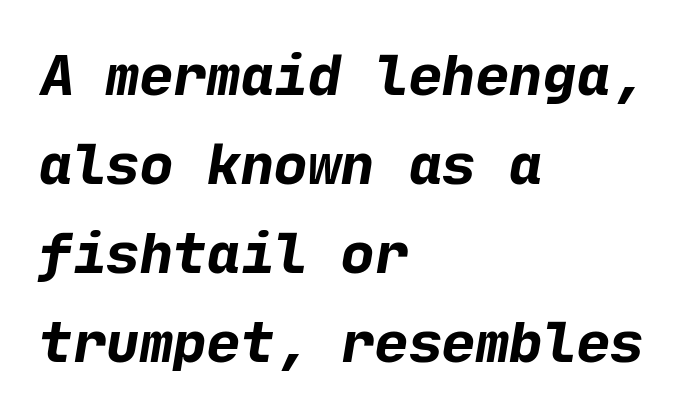
{"serif": "no", "bold": "yes", "weight": "bold", "width": "normal", "stroke_contrast": "low", "x_height": "medium", "underline": "no", "align": "left", "line_spacing": "normal", "line_spacing_ratio": 1.59, "letter_spacing": "normal", "letter_spacing_em": 0.0, "glyph_px": 56}
